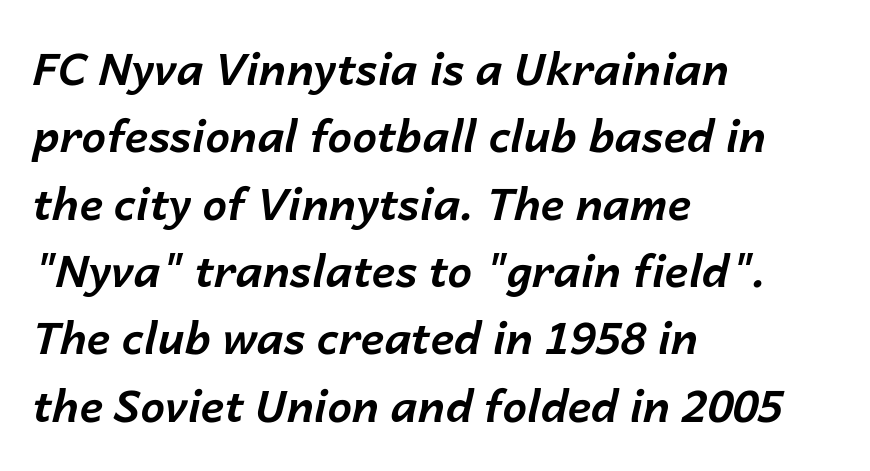
{"italic": "yes", "lean": "right", "slant_degrees": 14, "bold": "yes", "weight": "bold", "width": "normal", "stroke_contrast": "low", "x_height": "medium", "monospaced": "no", "underline": "no", "align": "left", "line_spacing": "normal", "line_spacing_ratio": 1.53, "letter_spacing": "normal", "letter_spacing_em": 0.0, "glyph_px": 44}
